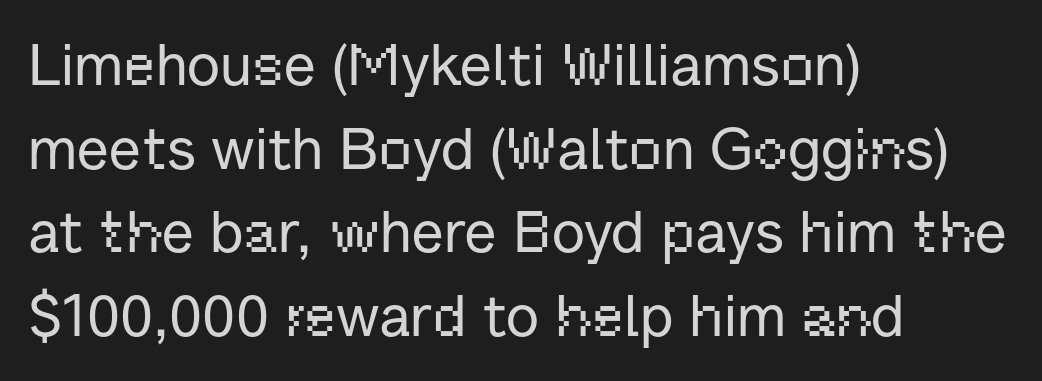
{"serif": "no", "italic": "no", "width": "normal", "stroke_contrast": "low", "x_height": "medium", "monospaced": "no", "underline": "no", "align": "left", "line_spacing": "normal", "line_spacing_ratio": 1.44, "letter_spacing": "normal", "letter_spacing_em": 0.0, "glyph_px": 58}
